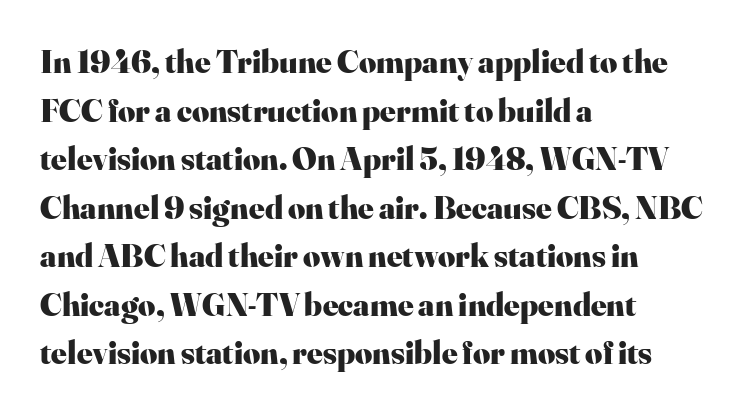
The image shows 33 px heavy serif type, upright; set left-aligned, normal line spacing (1.47x), normal letter spacing, not underlined; high stroke contrast and a small x-height.
